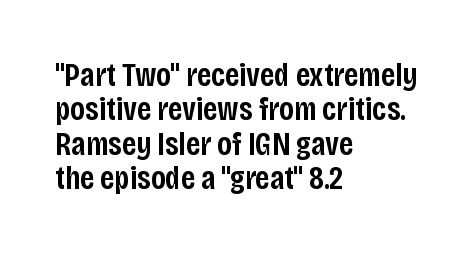
Q: Is the text bold? A: Semi-bold.
Q: Is the text italic (slanted)? A: No, it is upright.
Q: Is the typeface a serif or a sans-serif typeface? A: Sans-serif.
Q: Is the text underlined? A: No.
Q: How is the paragraph aligned? A: Left-aligned.
Q: Is the spacing between letters normal or unusually wide? A: Normal.
Q: Is the spacing between lines tight, normal or loose? A: Tight.
Q: Width (condensed, normal, or wide)? A: Condensed.
Q: Stroke contrast? A: Low.
Q: x-height? A: Large.
Q: Monospaced? A: No.
